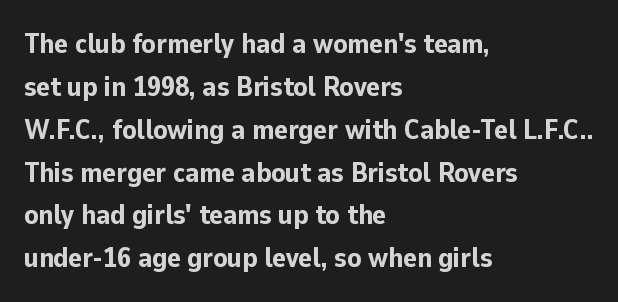
Q: Is the text bold? A: Yes.
Q: Is the text italic (slanted)? A: No, it is upright.
Q: Is the typeface a serif or a sans-serif typeface? A: Sans-serif.
Q: Is the text underlined? A: No.
Q: How is the paragraph aligned? A: Left-aligned.
Q: Is the spacing between letters normal or unusually wide? A: Normal.
Q: Is the spacing between lines tight, normal or loose? A: Normal.
Q: Width (condensed, normal, or wide)? A: Normal.
Q: Stroke contrast? A: Low.
Q: x-height? A: Medium.
Q: Monospaced? A: No.
